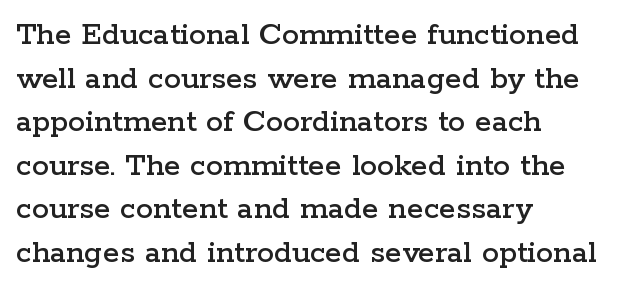
Letterform terminals end in serifs throughout the passage. Clear beneath every line of the passage. The specimen reads as upright at a glance. Tracking here is standard; glyphs follow each other at the usual distance. Think of a printed novel: that variable character pitch is what you see here. Honestly, the row spacing looks completely unremarkable.
